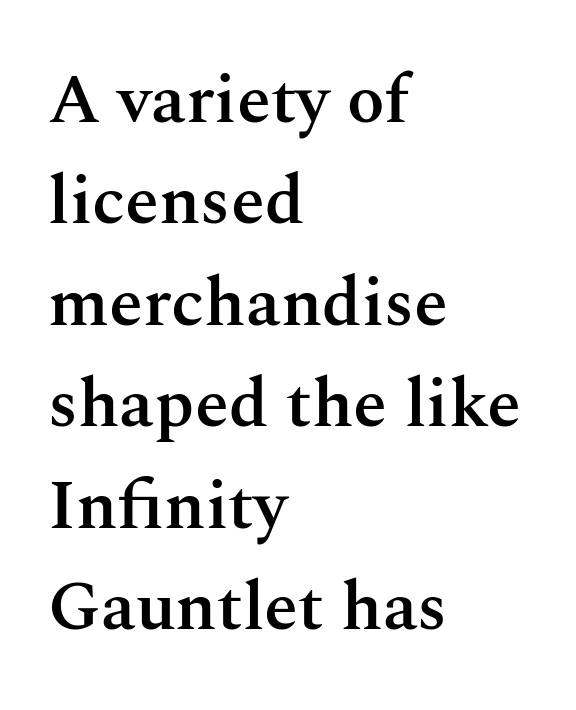
Q: Is the text bold? A: Semi-bold.
Q: Is the text italic (slanted)? A: No, it is upright.
Q: Is the typeface a serif or a sans-serif typeface? A: Serif.
Q: Is the text underlined? A: No.
Q: How is the paragraph aligned? A: Left-aligned.
Q: Is the spacing between letters normal or unusually wide? A: Normal.
Q: Is the spacing between lines tight, normal or loose? A: Normal.
Q: Width (condensed, normal, or wide)? A: Normal.
Q: Stroke contrast? A: Medium.
Q: x-height? A: Medium.
Q: Monospaced? A: No.
